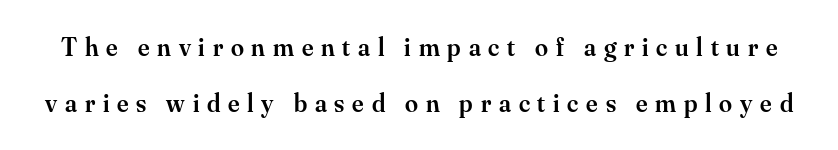
This sample uses an upright cut, with every glyph sitting square on the baseline. The words here are not underlined. This sample uses expanded letter spacing, leaving extra air between glyphs. Strokes here are thickened, but only to semibold level. Notice the wide empty band between every row — that's loose leading.
